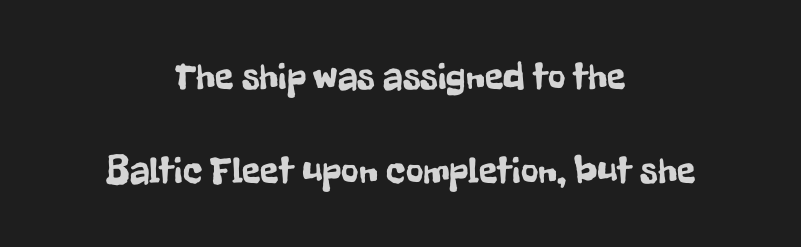
Q: Is the text italic (slanted)? A: No, it is upright.
Q: Is the typeface a serif or a sans-serif typeface? A: Sans-serif.
Q: Is the text underlined? A: No.
Q: How is the paragraph aligned? A: Centered.
Q: Is the spacing between letters normal or unusually wide? A: Normal.
Q: Is the spacing between lines tight, normal or loose? A: Loose.
Q: Width (condensed, normal, or wide)? A: Condensed.
Q: Stroke contrast? A: Low.
Q: x-height? A: Medium.
Q: Monospaced? A: No.
